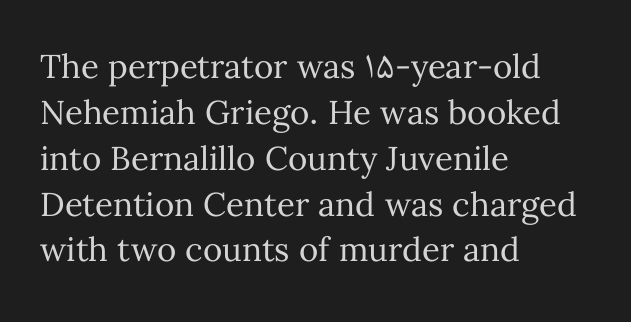
Q: Is the text bold? A: No.
Q: Is the text italic (slanted)? A: No, it is upright.
Q: Is the text underlined? A: No.
Q: How is the paragraph aligned? A: Left-aligned.
Q: Is the spacing between letters normal or unusually wide? A: Normal.
Q: Is the spacing between lines tight, normal or loose? A: Normal.
Q: Width (condensed, normal, or wide)? A: Normal.
Q: Stroke contrast? A: Medium.
Q: x-height? A: Medium.
Q: Monospaced? A: No.
